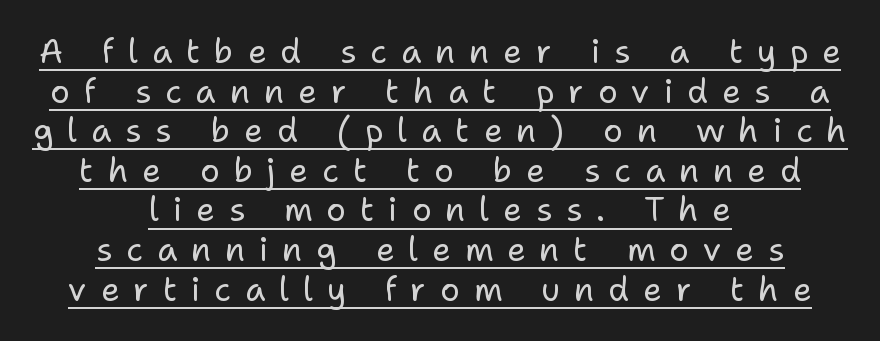
{"serif": "no", "italic": "no", "bold": "no", "weight": "regular", "width": "normal", "stroke_contrast": "low", "x_height": "medium", "monospaced": "no", "underline": "yes", "align": "center", "line_spacing_ratio": 1.2, "letter_spacing": "wide", "letter_spacing_em": 0.42, "glyph_px": 33}
